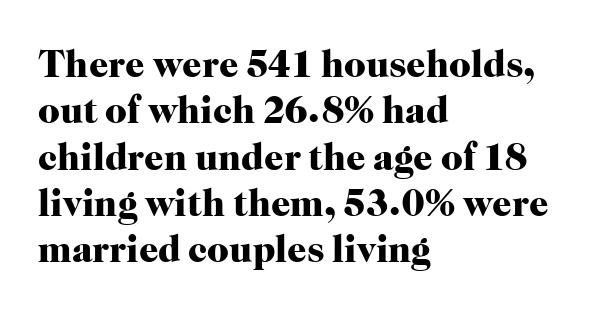
The letterforms sit shoulder to shoulder at normal distance. Strong, thick strokes mark this as bold type. The ragged edge is on the right, which tells us the setting is flush left. A bare baseline throughout the passage. A typesetter would call this proportional, since set widths differ per character. Small tapered or slab feet sit at the stroke ends, so this counts as serif.
